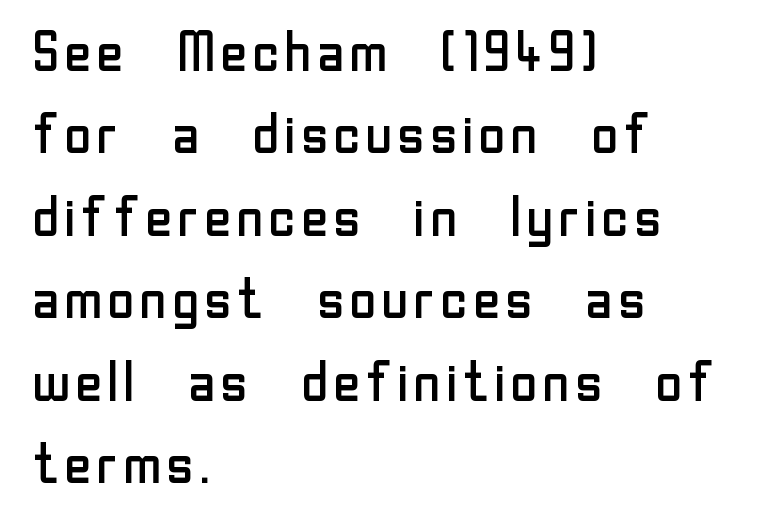
The image shows 55 px regular-weight sans-serif type, upright; set left-aligned, normal line spacing (1.5x), normal letter spacing, not underlined; low stroke contrast and a medium x-height.
